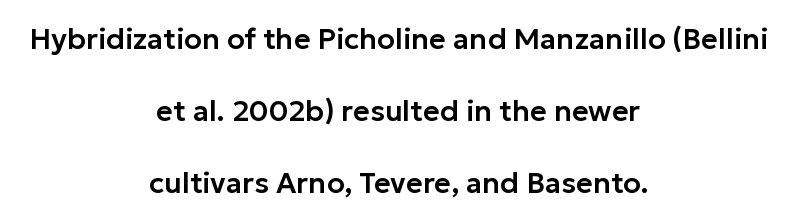
Q: Is the text italic (slanted)? A: No, it is upright.
Q: Is the typeface a serif or a sans-serif typeface? A: Sans-serif.
Q: Is the text underlined? A: No.
Q: How is the paragraph aligned? A: Centered.
Q: Is the spacing between letters normal or unusually wide? A: Normal.
Q: Is the spacing between lines tight, normal or loose? A: Loose.
Q: Width (condensed, normal, or wide)? A: Normal.
Q: Stroke contrast? A: Low.
Q: x-height? A: Medium.
Q: Monospaced? A: No.
